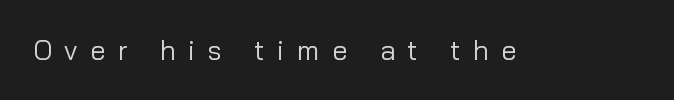
The image shows 27 px text type, upright; set unusually wide letter spacing (+0.47 em), not underlined.
